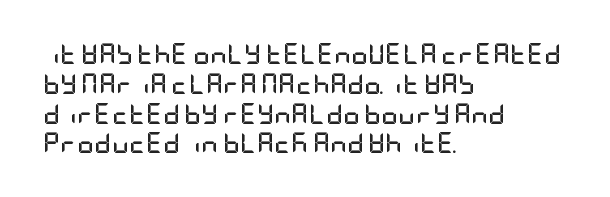
{"italic": "no", "bold": "yes", "underline": "no", "align": "left", "line_spacing": "normal", "line_spacing_ratio": 1.42, "letter_spacing": "normal", "letter_spacing_em": 0.0, "glyph_px": 21}
